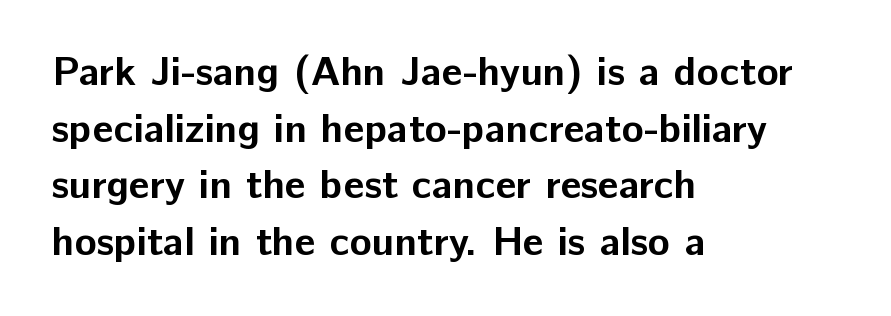
Q: Is the text bold? A: Yes.
Q: Is the text italic (slanted)? A: No, it is upright.
Q: Is the typeface a serif or a sans-serif typeface? A: Sans-serif.
Q: Is the text underlined? A: No.
Q: How is the paragraph aligned? A: Left-aligned.
Q: Is the spacing between letters normal or unusually wide? A: Normal.
Q: Is the spacing between lines tight, normal or loose? A: Normal.
Q: Width (condensed, normal, or wide)? A: Normal.
Q: Stroke contrast? A: Low.
Q: x-height? A: Medium.
Q: Monospaced? A: No.
